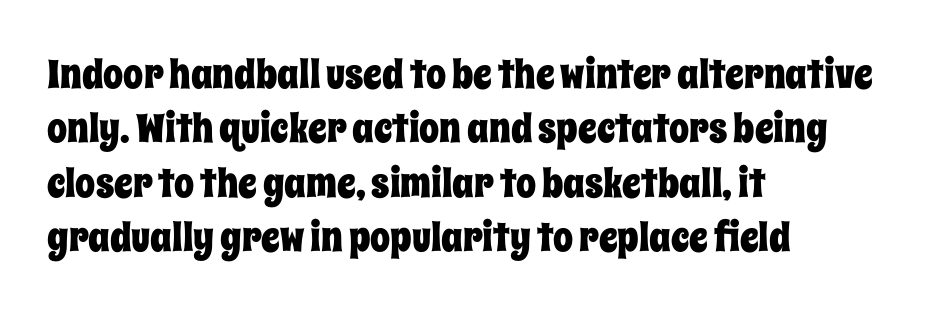
Q: Is the text italic (slanted)? A: No, it is upright.
Q: Is the text underlined? A: No.
Q: How is the paragraph aligned? A: Left-aligned.
Q: Is the spacing between letters normal or unusually wide? A: Normal.
Q: Is the spacing between lines tight, normal or loose? A: Normal.
Q: Width (condensed, normal, or wide)? A: Condensed.
Q: Stroke contrast? A: Low.
Q: x-height? A: Large.
Q: Monospaced? A: No.
